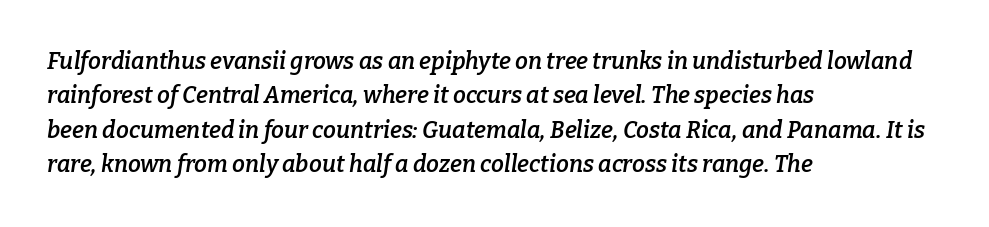
How are the letters spaced? Ordinarily, with no added tracking. Italic: yes, the glyphs are oblique. One glance says typical: line gaps are just what's usual. Weight check: semibold — heavier than regular, not quite bold. All the whitespace from short lines collects on the right. The glyphs are unaccompanied by any horizontal stroke below them.
